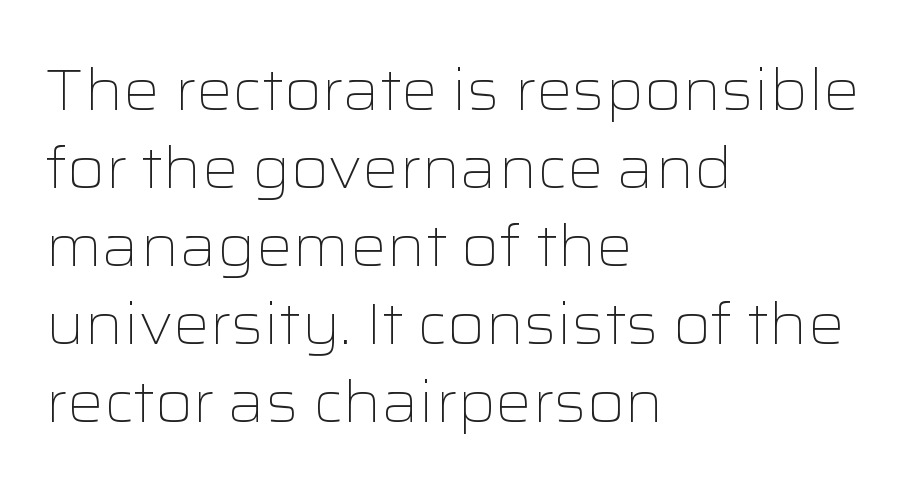
Q: Is the text bold? A: No.
Q: Is the text italic (slanted)? A: No, it is upright.
Q: Is the typeface a serif or a sans-serif typeface? A: Sans-serif.
Q: Is the text underlined? A: No.
Q: How is the paragraph aligned? A: Left-aligned.
Q: Is the spacing between letters normal or unusually wide? A: Normal.
Q: Is the spacing between lines tight, normal or loose? A: Normal.
Q: Width (condensed, normal, or wide)? A: Wide.
Q: Stroke contrast? A: Low.
Q: x-height? A: Medium.
Q: Monospaced? A: No.
